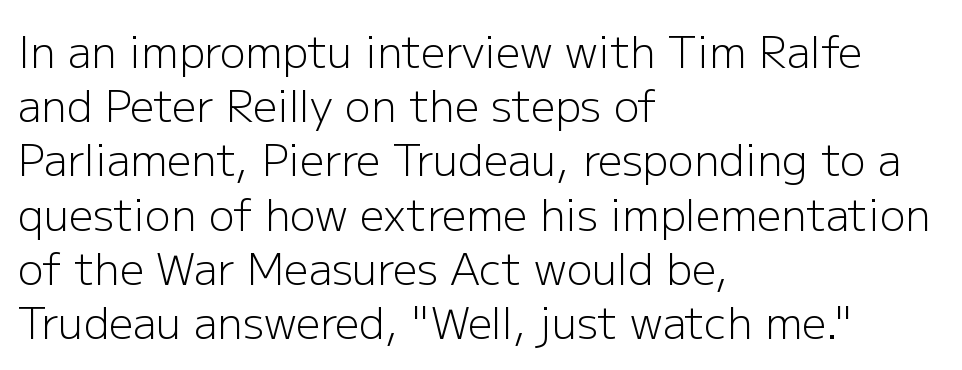
The specimen omits any rule beneath the text block's lines. The cut favours lightness, reaching ordinary text weight at its darkest. The lines sit at an ordinary, default distance from one another. It's the straight-up-and-down kind of type.
